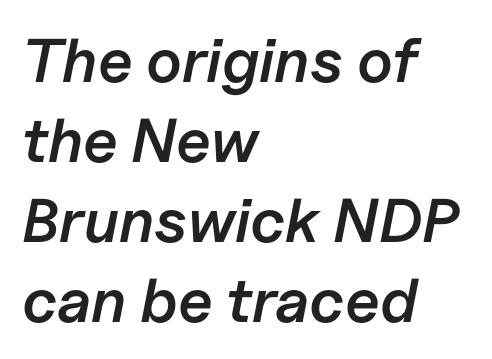
The image shows 62 px semibold type, italic (leaning right); set left-aligned, normal line spacing (1.29x), normal letter spacing, not underlined; low stroke contrast and a medium x-height.
